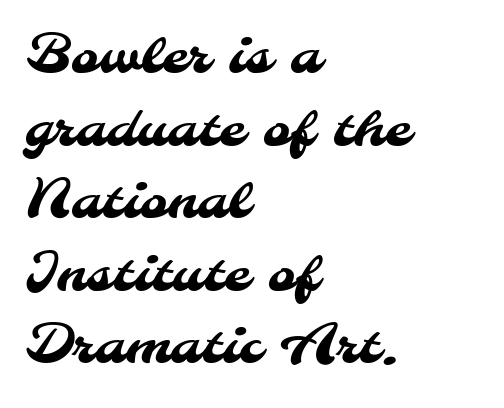
Q: Is the typeface a serif or a sans-serif typeface? A: Sans-serif.
Q: Is the text underlined? A: No.
Q: How is the paragraph aligned? A: Left-aligned.
Q: Is the spacing between letters normal or unusually wide? A: Normal.
Q: Is the spacing between lines tight, normal or loose? A: Normal.
Q: Width (condensed, normal, or wide)? A: Normal.
Q: Stroke contrast? A: Medium.
Q: x-height? A: Small.
Q: Monospaced? A: No.
